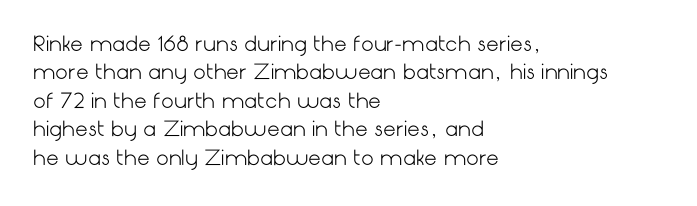
The image shows 20 px text type, upright; set left-aligned, normal line spacing (1.42x), normal letter spacing, not underlined.
